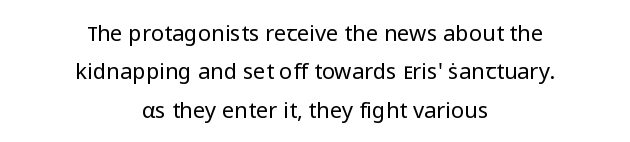
The typography opts for an upright posture over an oblique one. Every row of glyphs is offset so its center matches the block's center. A bare baseline throughout the passage. This rendering leaves character spacing at its baseline value.
